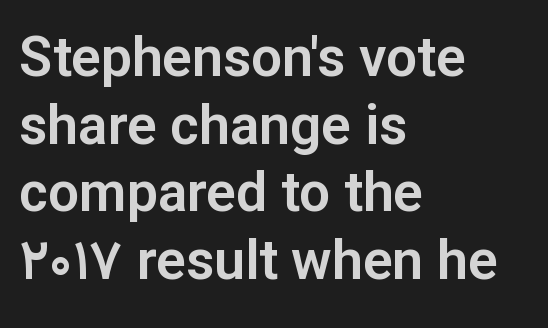
The image shows 55 px sans-serif type, upright; set left-aligned, line spacing 1.23x, normal letter spacing, not underlined; low stroke contrast and a medium x-height.
